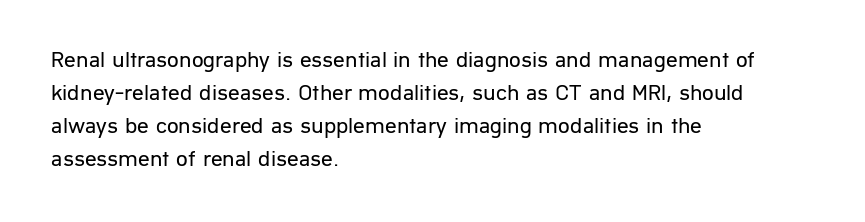
Q: Is the text bold? A: No.
Q: Is the text italic (slanted)? A: No, it is upright.
Q: Is the text underlined? A: No.
Q: How is the paragraph aligned? A: Left-aligned.
Q: Is the spacing between letters normal or unusually wide? A: Normal.
Q: Is the spacing between lines tight, normal or loose? A: Normal.
